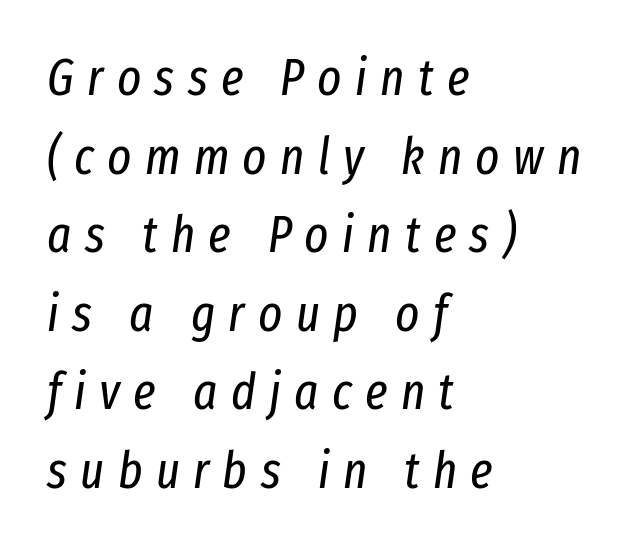
The image shows 51 px regular-weight, condensed type, italic (leaning right); set left-aligned, normal line spacing (1.54x), unusually wide letter spacing (+0.26 em), not underlined; low stroke contrast and a medium x-height.
